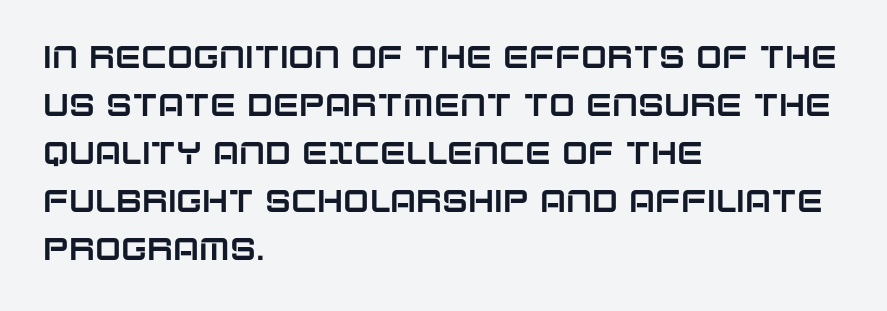
Nobody drew a line under any word here. This is the regular roman posture of the typeface. Reading down the column, the eye jumps a familiar distance to each next line. Looks like regular typesetting: each glyph gets only the width it needs. What kind of face is this? One without serifs — a sans. In CSS terms this would be text-align: left.
